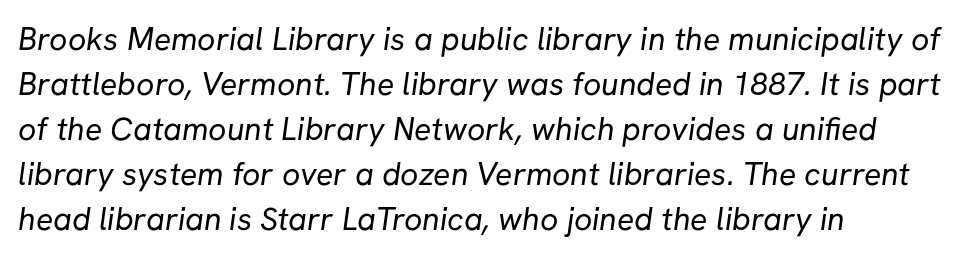
Q: Is the text bold? A: No.
Q: Is the typeface a serif or a sans-serif typeface? A: Sans-serif.
Q: Is the text underlined? A: No.
Q: How is the paragraph aligned? A: Left-aligned.
Q: Is the spacing between letters normal or unusually wide? A: Normal.
Q: Is the spacing between lines tight, normal or loose? A: Normal.
Q: Width (condensed, normal, or wide)? A: Normal.
Q: Stroke contrast? A: Low.
Q: x-height? A: Medium.
Q: Monospaced? A: No.
